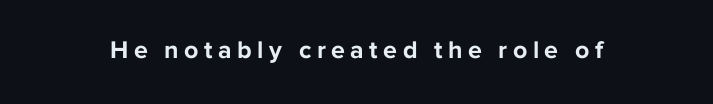
Q: Is the text bold? A: Yes.
Q: Is the text italic (slanted)? A: No, it is upright.
Q: Is the text underlined? A: No.
Q: Is the spacing between letters normal or unusually wide? A: Unusually wide.
